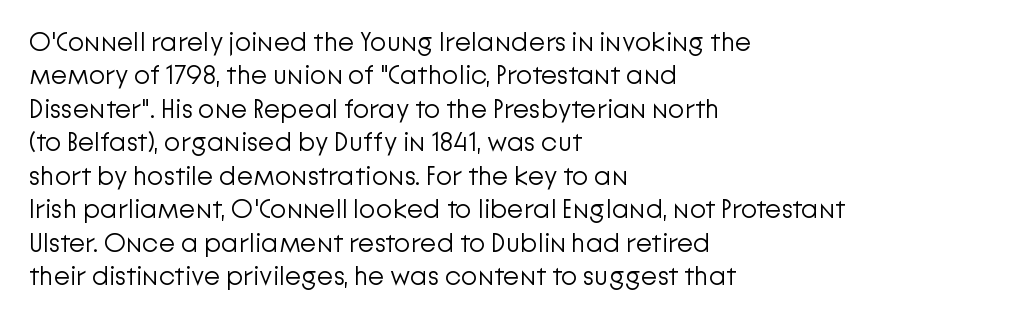
The image shows 27 px text type, upright; set left-aligned, line spacing 1.24x, normal letter spacing, not underlined.
